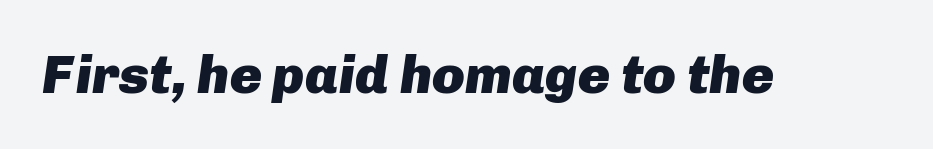
The image shows 54 px heavy type, italic (leaning right); set normal letter spacing, not underlined; low stroke contrast and a medium x-height.
